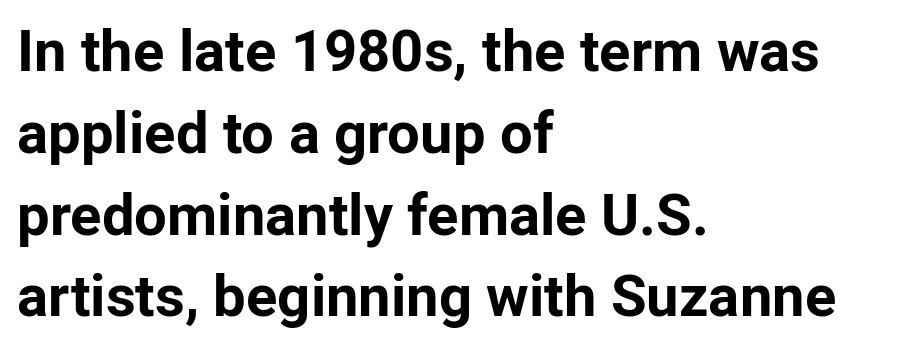
The image shows 58 px bold sans-serif type, upright; set left-aligned, normal line spacing (1.41x), normal letter spacing, not underlined; low stroke contrast and a medium x-height.
